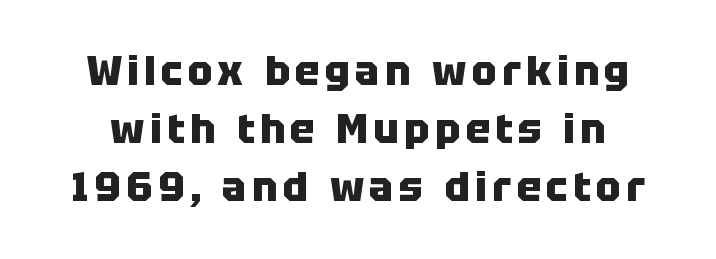
{"serif": "no", "italic": "no", "bold": "yes", "weight": "heavy", "width": "normal", "stroke_contrast": "low", "x_height": "large", "monospaced": "no", "underline": "no", "line_spacing": "normal", "line_spacing_ratio": 1.42, "glyph_px": 41}
